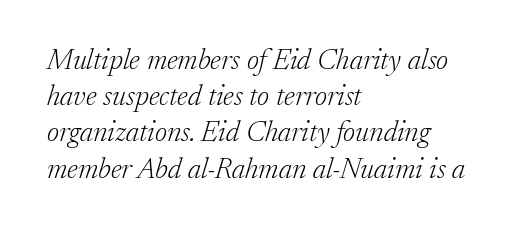
Q: Is the text bold? A: No.
Q: Is the text italic (slanted)? A: Yes, it leans right by about 17 degrees.
Q: Is the typeface a serif or a sans-serif typeface? A: Serif.
Q: Is the text underlined? A: No.
Q: How is the paragraph aligned? A: Left-aligned.
Q: Is the spacing between letters normal or unusually wide? A: Normal.
Q: Is the spacing between lines tight, normal or loose? A: Normal.
Q: Width (condensed, normal, or wide)? A: Normal.
Q: Stroke contrast? A: Low.
Q: x-height? A: Medium.
Q: Monospaced? A: No.
